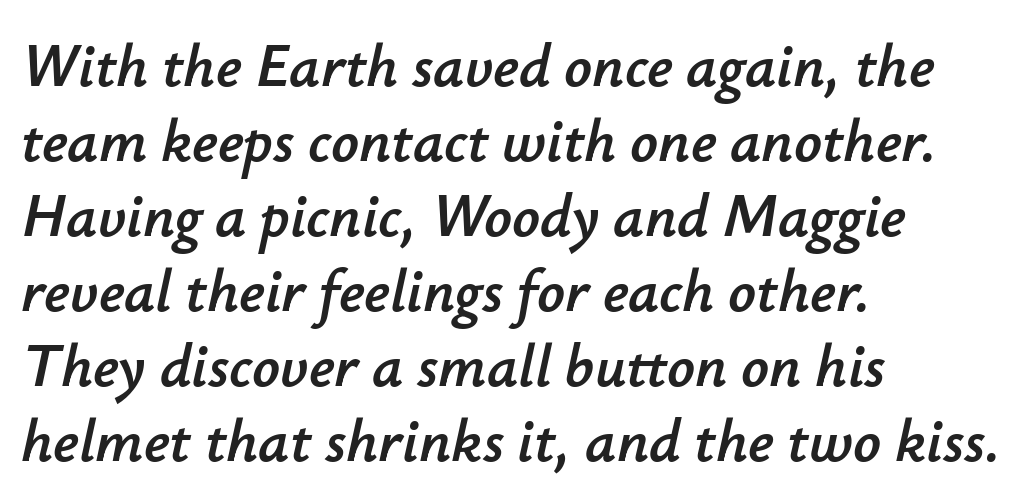
The image shows 61 px text type, italic (leaning right); set left-aligned, line spacing 1.23x, normal letter spacing, not underlined; low stroke contrast and a small x-height.
